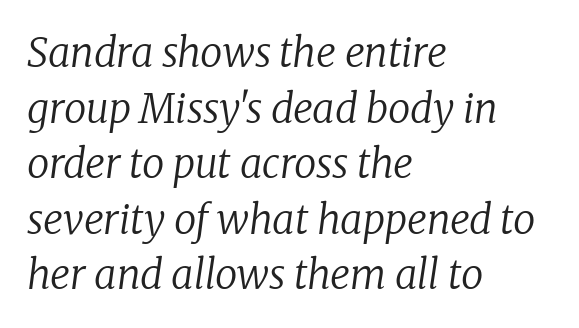
This rendering uses left alignment, leaving the right contour irregular. The leading is moderate, giving the passage an even texture. How are the letters spaced? Ordinarily, with no added tracking. Counters stay open thanks to moderate or lighter strokes. The glyphs are unaccompanied by any horizontal stroke below them. Notice how the stems are inclined rather than vertical — that's the hallmark of italics.
